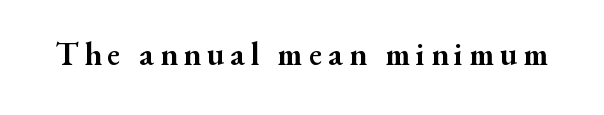
Tall strokes in this sample are plumb rather than angled. Varying glyph widths throughout — classic text-font behaviour. A dark, heavy texture on the line: the type is bold. Does the type have serifs? Yes, each stem ends in a small foot. Honestly, there is no underline to notice here at all.
